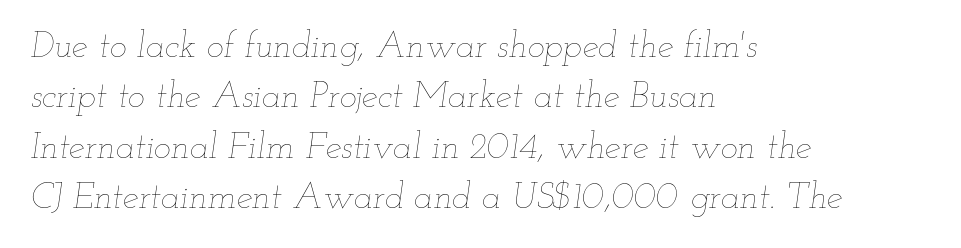
The image shows 36 px thin, wide type, italic (leaning right); set left-aligned, normal line spacing (1.4x), normal letter spacing, not underlined; low stroke contrast and a small x-height.
